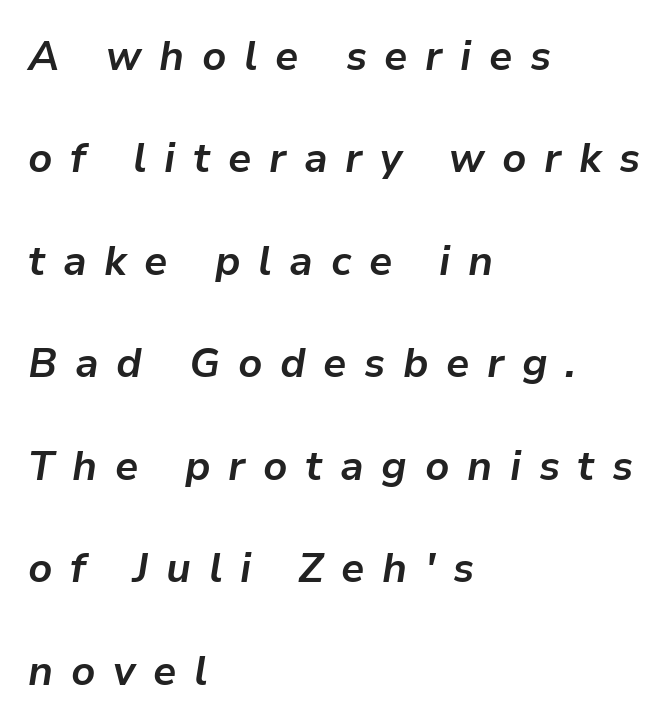
Characters are canted at an angle relative to the baseline's perpendicular. This sample has the flowing, uneven cadence of proportional lettering. Bold? Absolutely — the strokes are thick and heavy. This block would shrink considerably if given ordinary leading; it's expanded now. The space beneath each line is pristine and unruled. Does extra space separate the letters? Yes, quite a lot of it.
